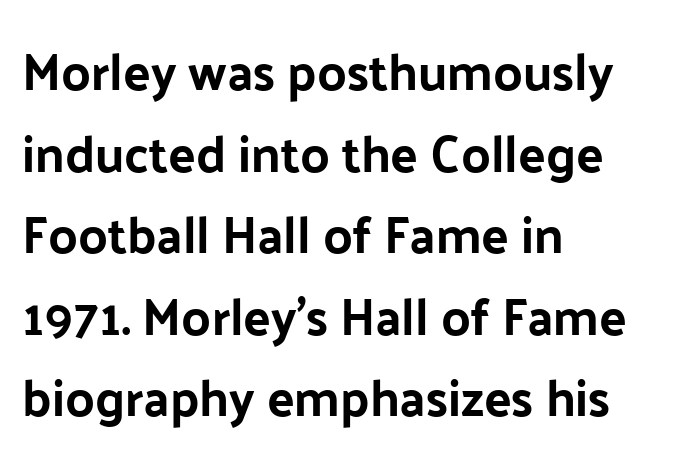
Q: Is the text italic (slanted)? A: No, it is upright.
Q: Is the typeface a serif or a sans-serif typeface? A: Sans-serif.
Q: Is the text underlined? A: No.
Q: How is the paragraph aligned? A: Left-aligned.
Q: Is the spacing between letters normal or unusually wide? A: Normal.
Q: Is the spacing between lines tight, normal or loose? A: Normal.
Q: Width (condensed, normal, or wide)? A: Normal.
Q: Stroke contrast? A: Low.
Q: x-height? A: Medium.
Q: Monospaced? A: No.
